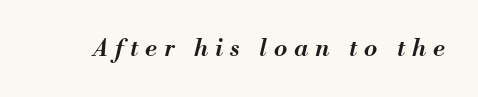
{"italic": "yes", "lean": "right", "slant_degrees": 13, "bold": "semi", "underline": "no", "letter_spacing": "wide", "letter_spacing_em": 0.3, "glyph_px": 24}
